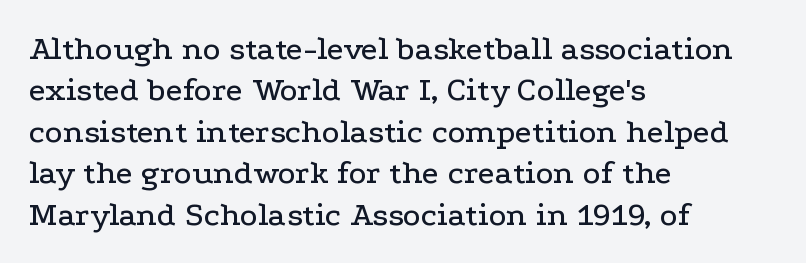
The image shows 34 px wide serif type, upright; set left-aligned, line spacing 1.22x, normal letter spacing, not underlined; low stroke contrast and a medium x-height.
